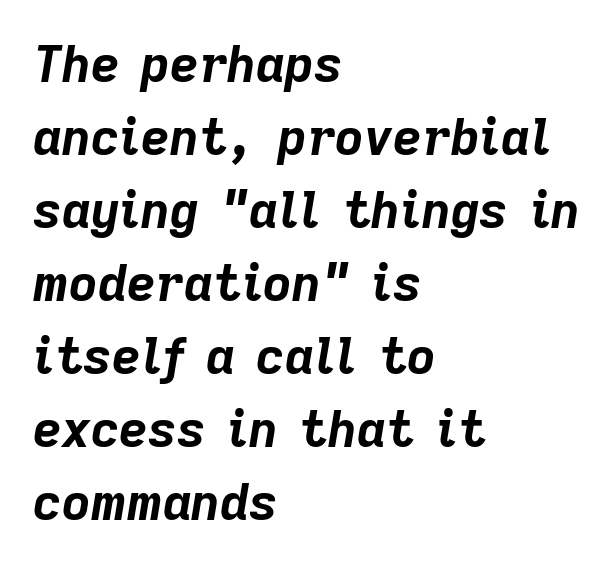
{"italic": "yes", "lean": "right", "slant_degrees": 9, "bold": "yes", "weight": "bold", "width": "normal", "stroke_contrast": "low", "x_height": "medium", "monospaced": "no", "underline": "no", "align": "left", "line_spacing": "normal", "line_spacing_ratio": 1.46, "letter_spacing": "normal", "letter_spacing_em": 0.0, "glyph_px": 50}
